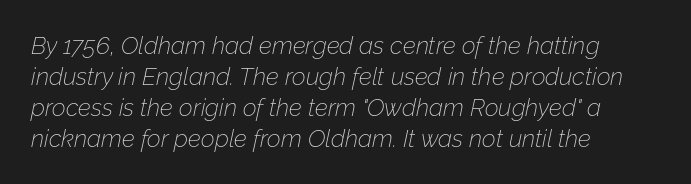
The image shows 24 px text type, italic (leaning right); set left-aligned, normal line spacing (1.29x), normal letter spacing, not underlined.
